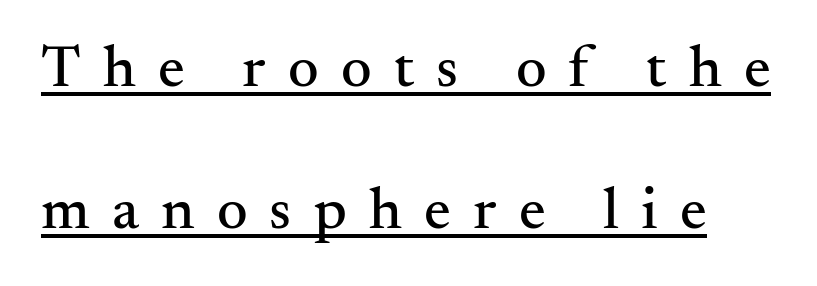
{"serif": "yes", "italic": "no", "width": "normal", "stroke_contrast": "medium", "x_height": "small", "monospaced": "no", "underline": "yes", "line_spacing": "loose", "line_spacing_ratio": 2.37, "letter_spacing": "wide", "letter_spacing_em": 0.37, "glyph_px": 60}
